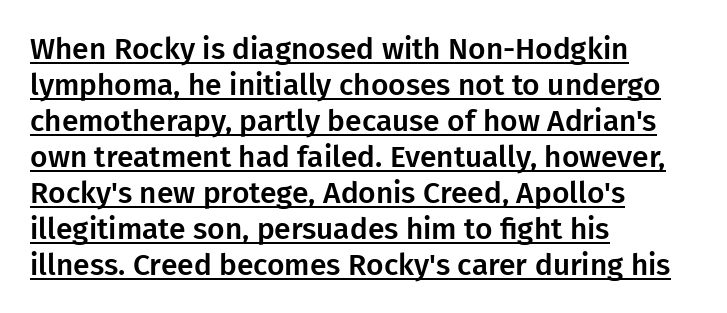
The image shows 30 px sans-serif type, upright; set left-aligned, line spacing 1.2x, normal letter spacing, underlined; low stroke contrast and a medium x-height.
